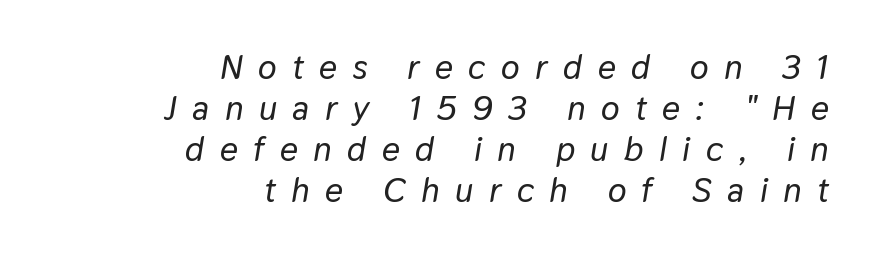
The image shows 35 px text type, italic (leaning right); set right-aligned, line spacing 1.17x, unusually wide letter spacing (+0.44 em), not underlined; low stroke contrast and a medium x-height.
